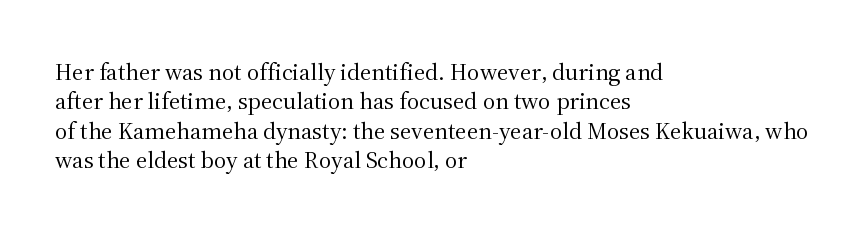
{"italic": "no", "bold": "no", "underline": "no", "align": "left", "line_spacing_ratio": 1.22, "letter_spacing": "normal", "letter_spacing_em": 0.0, "glyph_px": 24}
